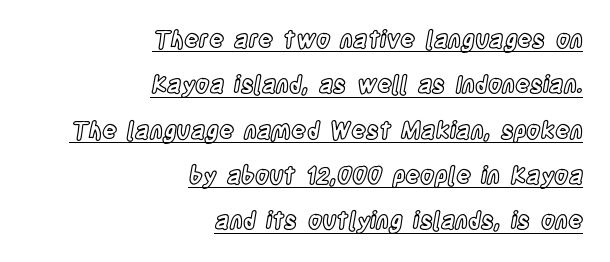
{"underline": "yes", "align": "right", "line_spacing": "loose", "line_spacing_ratio": 1.97, "letter_spacing": "normal", "letter_spacing_em": 0.0, "glyph_px": 23}
